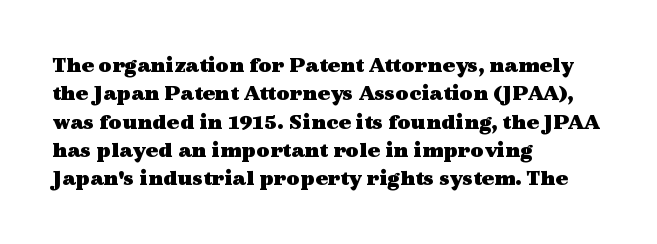
Q: Is the text bold? A: Yes.
Q: Is the text italic (slanted)? A: No, it is upright.
Q: Is the text underlined? A: No.
Q: How is the paragraph aligned? A: Left-aligned.
Q: Is the spacing between letters normal or unusually wide? A: Normal.
